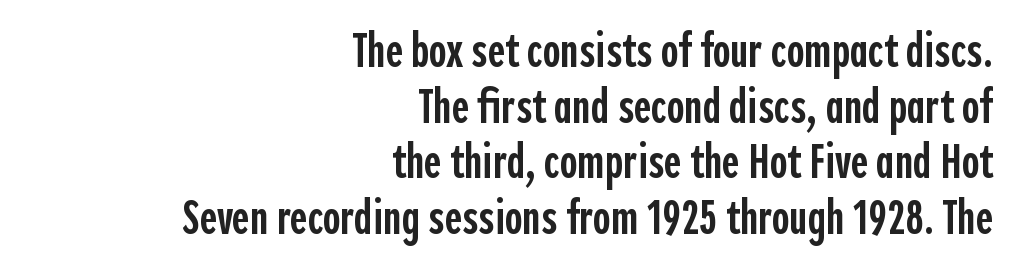
Looks like regular typesetting: each glyph gets only the width it needs. Heft: intermediate — a semibold. Horizontal alignment here is rightward, an uncommon choice for prose. Notice how the stems are strictly vertical — no italics here. Lines of text with bare space underneath.
